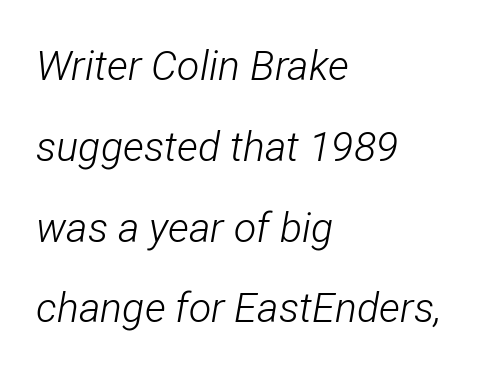
The image shows 41 px light, condensed type, italic (leaning right); set left-aligned, loose line spacing (1.97x), normal letter spacing, not underlined; low stroke contrast and a medium x-height.
